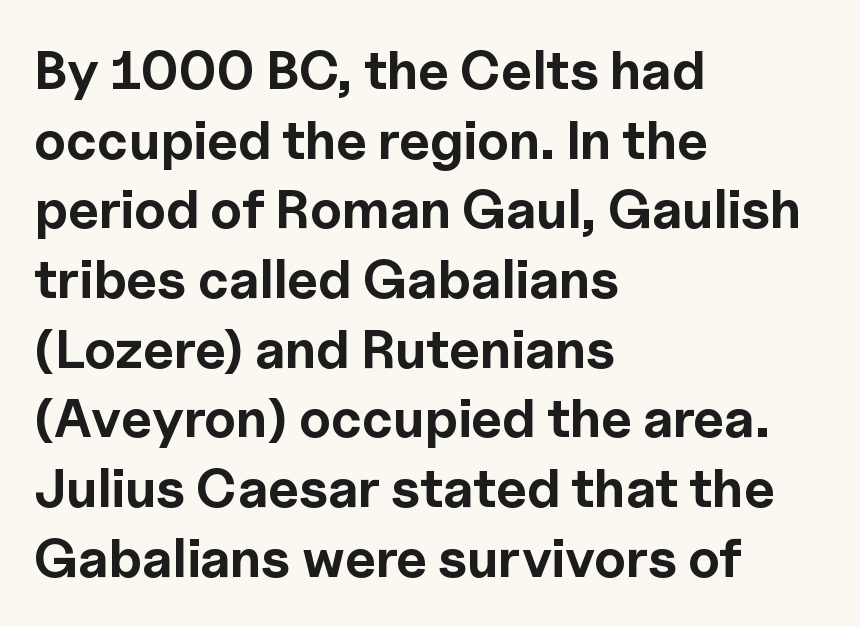
Q: Is the text bold? A: Yes.
Q: Is the text italic (slanted)? A: No, it is upright.
Q: Is the typeface a serif or a sans-serif typeface? A: Sans-serif.
Q: Is the text underlined? A: No.
Q: How is the paragraph aligned? A: Left-aligned.
Q: Is the spacing between letters normal or unusually wide? A: Normal.
Q: Is the spacing between lines tight, normal or loose? A: Normal.
Q: Width (condensed, normal, or wide)? A: Normal.
Q: x-height? A: Medium.
Q: Monospaced? A: No.
